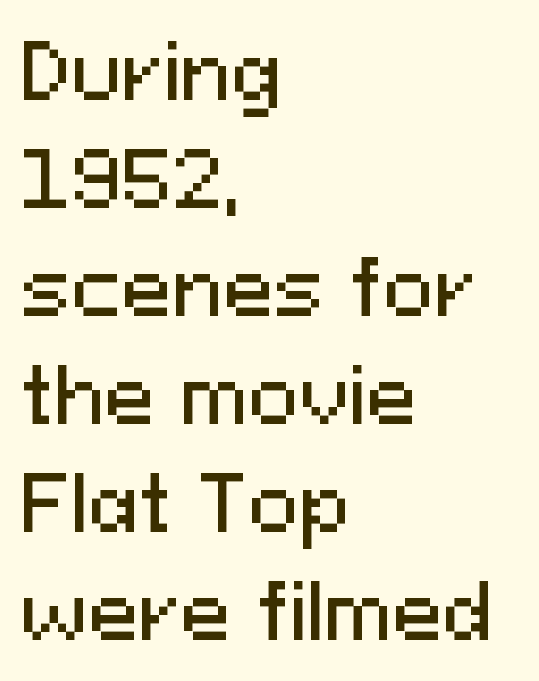
Q: Is the text italic (slanted)? A: No, it is upright.
Q: Is the typeface a serif or a sans-serif typeface? A: Sans-serif.
Q: Is the text underlined? A: No.
Q: How is the paragraph aligned? A: Left-aligned.
Q: Is the spacing between letters normal or unusually wide? A: Normal.
Q: Is the spacing between lines tight, normal or loose? A: Normal.
Q: Width (condensed, normal, or wide)? A: Normal.
Q: Stroke contrast? A: Medium.
Q: x-height? A: Medium.
Q: Monospaced? A: No.
